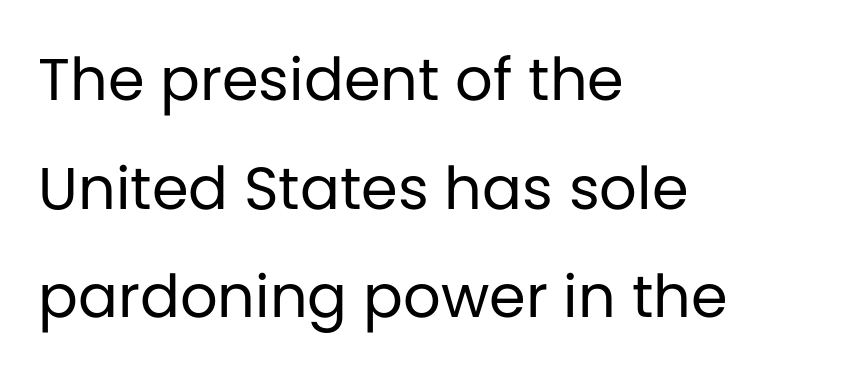
The image shows 59 px regular-weight sans-serif type, upright; set left-aligned, line spacing 1.84x, normal letter spacing, not underlined; low stroke contrast and a large x-height.
